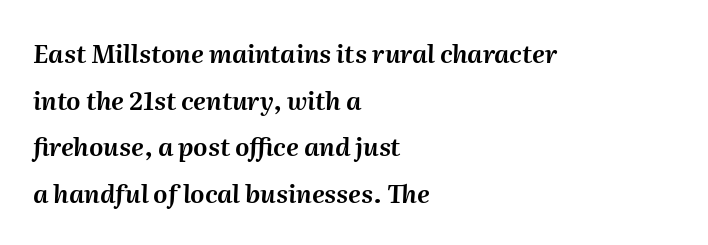
The image shows 25 px text type, italic (leaning right); set left-aligned, line spacing 1.87x, normal letter spacing, not underlined.
